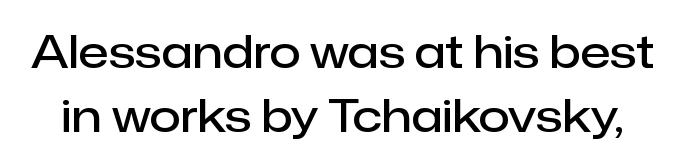
{"serif": "no", "italic": "no", "bold": "semi", "weight": "semibold", "width": "normal", "stroke_contrast": "low", "x_height": "medium", "monospaced": "no", "underline": "no", "line_spacing": "normal", "line_spacing_ratio": 1.42, "letter_spacing": "normal", "letter_spacing_em": 0.0, "glyph_px": 45}
